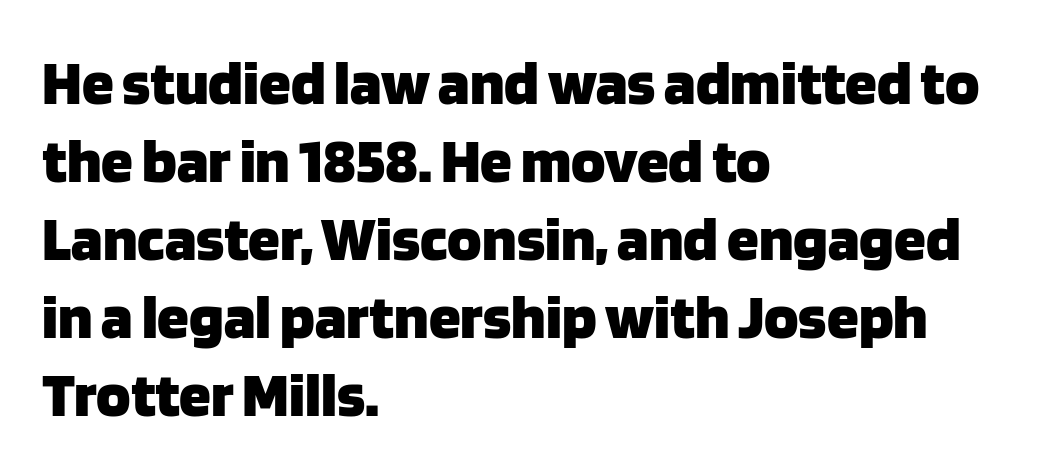
{"serif": "no", "italic": "no", "bold": "yes", "weight": "heavy", "width": "normal", "stroke_contrast": "low", "x_height": "large", "monospaced": "no", "underline": "no", "align": "left", "line_spacing_ratio": 1.22, "letter_spacing": "normal", "letter_spacing_em": 0.0, "glyph_px": 64}
